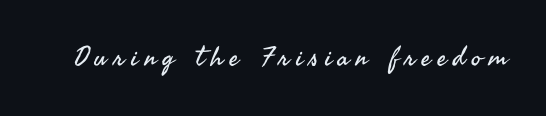
{"bold": "no", "underline": "no", "letter_spacing": "wide", "letter_spacing_em": 0.25, "glyph_px": 27}
